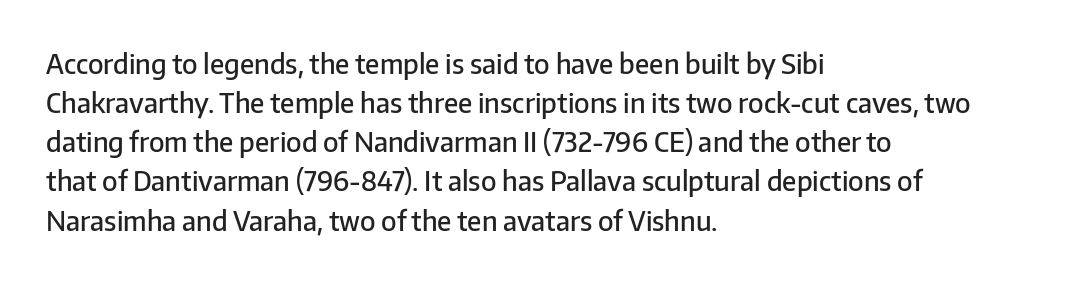
The image shows 27 px text type, upright; set left-aligned, normal line spacing (1.45x), normal letter spacing, not underlined.
